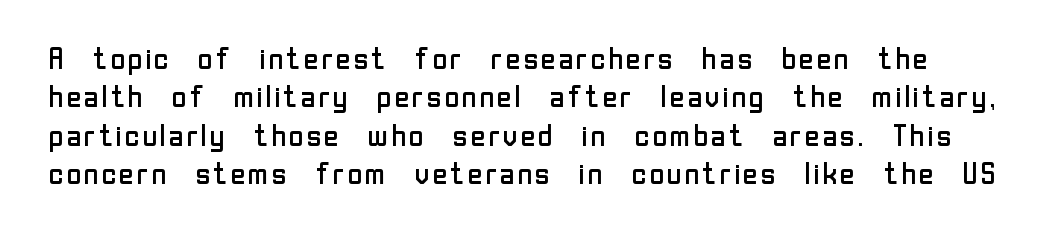
The image shows 30 px regular-weight sans-serif type, upright; set normal line spacing (1.28x), normal letter spacing, not underlined; low stroke contrast and a medium x-height.
